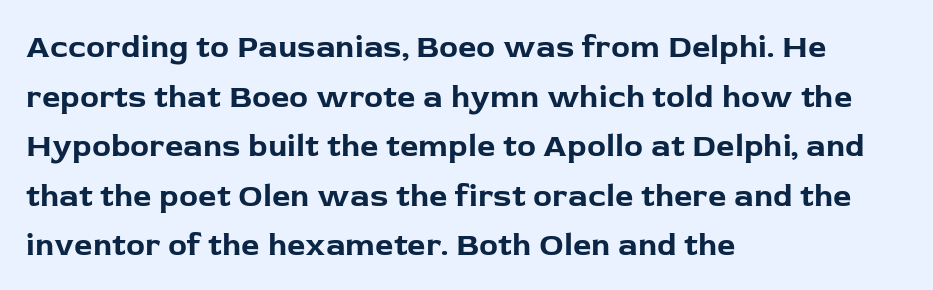
{"serif": "no", "italic": "no", "bold": "yes", "weight": "bold", "width": "normal", "stroke_contrast": "low", "x_height": "medium", "monospaced": "no", "underline": "no", "align": "left", "line_spacing": "normal", "line_spacing_ratio": 1.55, "letter_spacing": "normal", "letter_spacing_em": 0.0, "glyph_px": 32}
